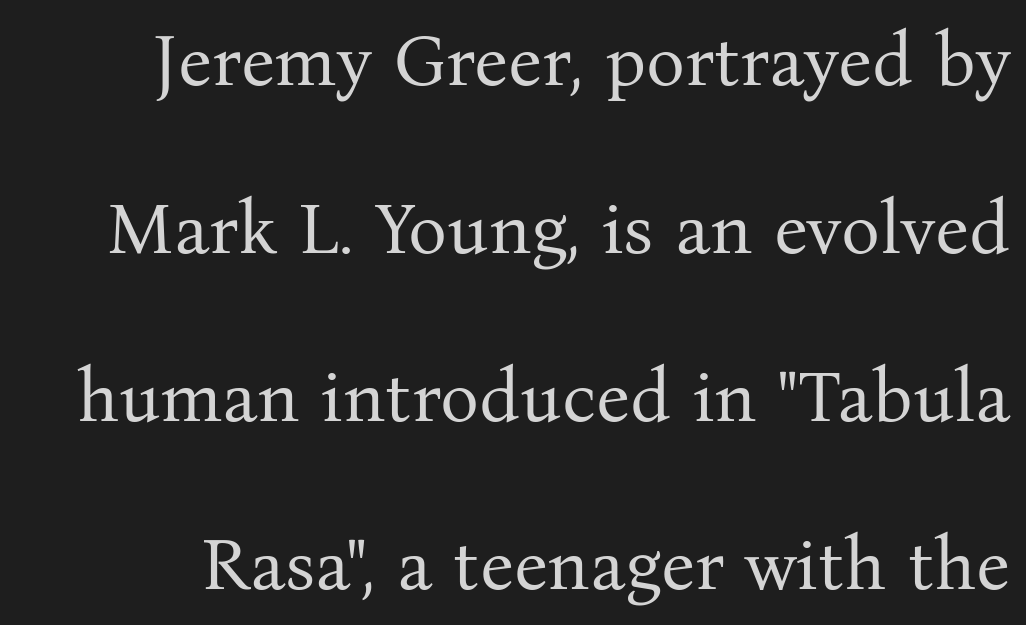
Unlike a clean sans, this face finishes its strokes with serifs. The line texture is even and compact thanks to regular tracking. This reads as an unemphasized weight, regular at the heaviest. Vertically, the passage feels expansive, rows floating well apart.
